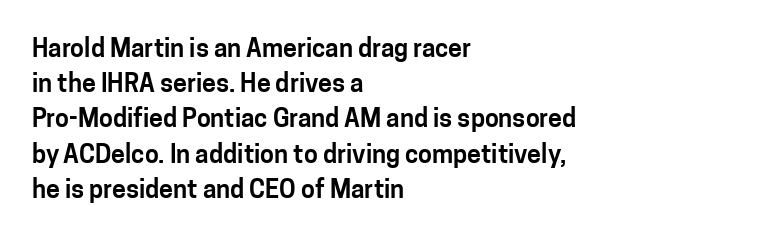
The image shows 25 px text type, upright; set left-aligned, normal line spacing (1.41x), normal letter spacing, not underlined.
